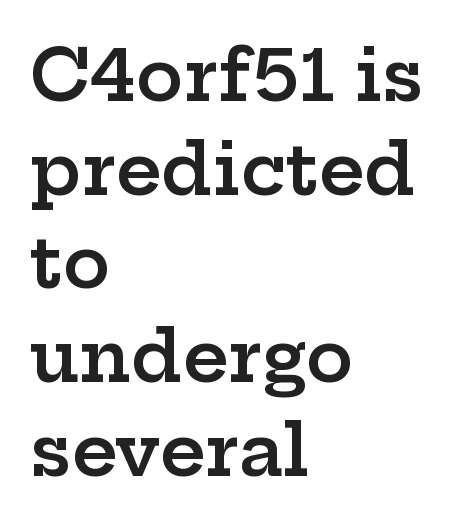
A typesetter would label this face a serif. The rendering uses natural spacing where letterforms have individual widths. What's the leading like? Ordinary, nothing unusual. The font's upright variant was chosen for this text. The specimen omits any rule beneath the text block's lines. Stroke thickness is moderately raised; the sample reads as semibold.
